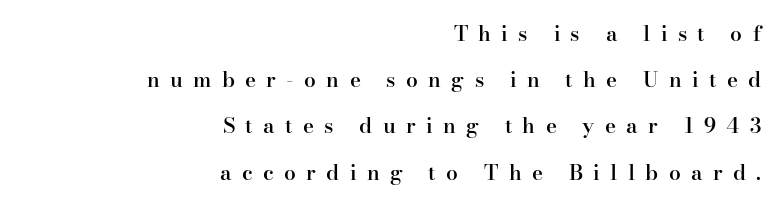
Q: Is the text bold? A: Semi-bold.
Q: Is the text italic (slanted)? A: No, it is upright.
Q: Is the text underlined? A: No.
Q: How is the paragraph aligned? A: Right-aligned.
Q: Is the spacing between letters normal or unusually wide? A: Unusually wide.
Q: Is the spacing between lines tight, normal or loose? A: Loose.
